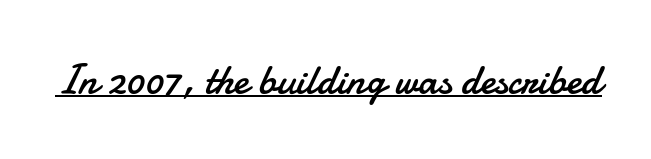
{"serif": "no", "bold": "no", "weight": "regular", "width": "normal", "stroke_contrast": "low", "x_height": "small", "monospaced": "no", "underline": "yes", "letter_spacing": "normal", "letter_spacing_em": 0.0, "glyph_px": 42}
